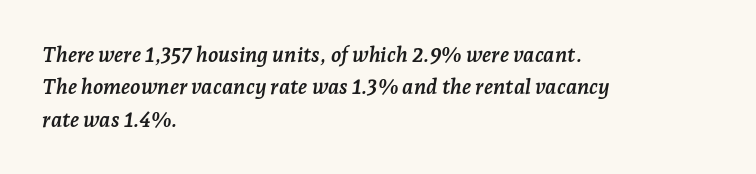
{"italic": "yes", "lean": "right", "slant_degrees": 7, "bold": "yes", "underline": "no", "align": "left", "line_spacing": "normal", "line_spacing_ratio": 1.54, "letter_spacing": "normal", "letter_spacing_em": 0.0, "glyph_px": 21}
